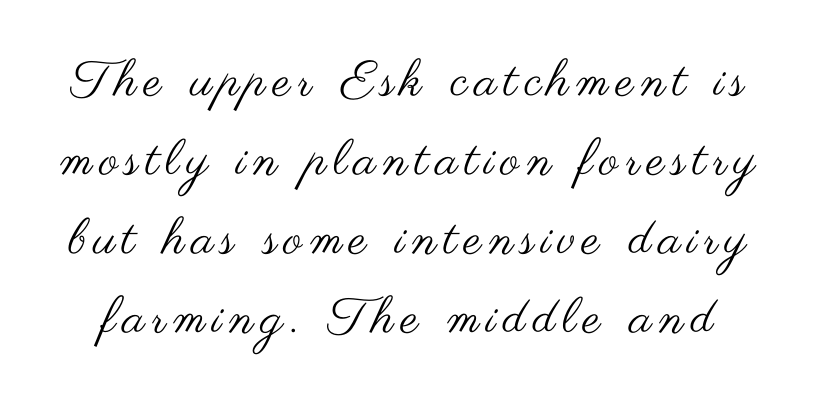
Leading matches the norm, producing a regular column. Descenders are the only things crossing below the line. Looks like regular typesetting: each glyph gets only the width it needs. Are there feet on the stems? There aren't — it's a sans.
